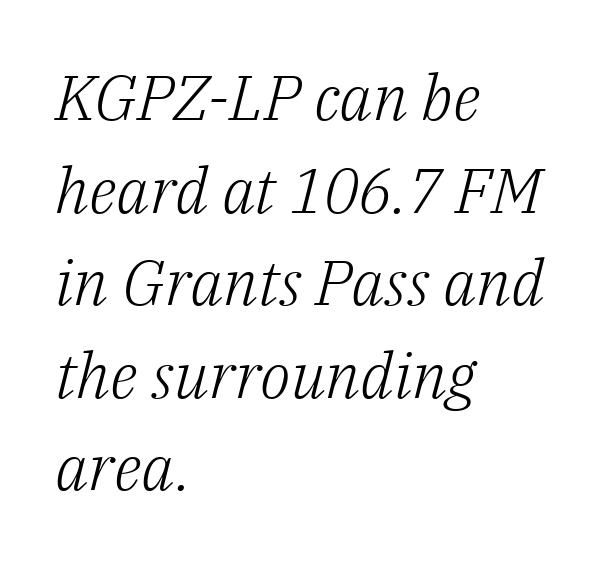
Vertical spacing — default. Looks like regular typesetting: each glyph gets only the width it needs. Is the block centered? No — it sits flush against the left margin. How are the letters spaced? Ordinarily, with no added tracking. Weight: in the light-to-regular range. Quick note: italic.
